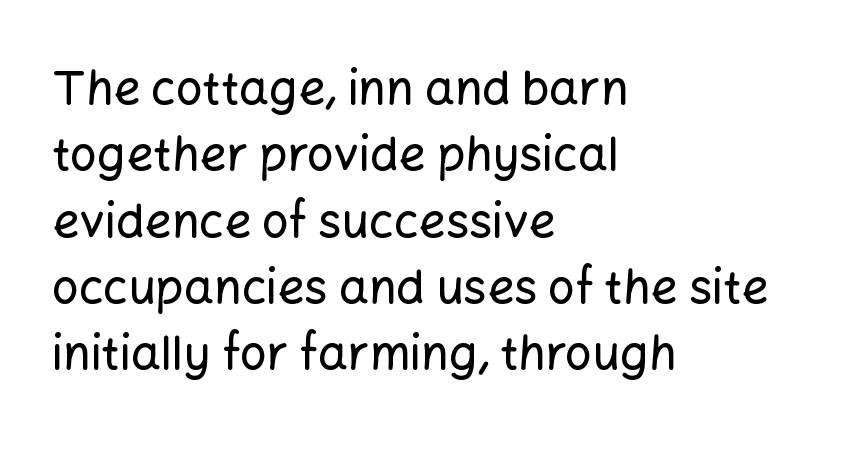
The image shows 47 px sans-serif type, upright; set left-aligned, normal line spacing (1.41x), normal letter spacing, not underlined; low stroke contrast and a medium x-height.
